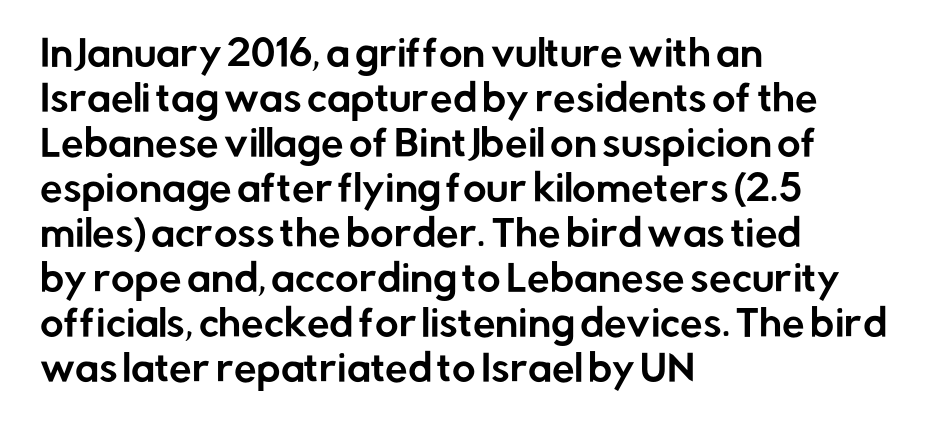
Q: Is the text italic (slanted)? A: No, it is upright.
Q: Is the typeface a serif or a sans-serif typeface? A: Sans-serif.
Q: Is the text underlined? A: No.
Q: How is the paragraph aligned? A: Left-aligned.
Q: Is the spacing between letters normal or unusually wide? A: Normal.
Q: Is the spacing between lines tight, normal or loose? A: Normal.
Q: Width (condensed, normal, or wide)? A: Normal.
Q: Stroke contrast? A: Low.
Q: x-height? A: Medium.
Q: Monospaced? A: No.
